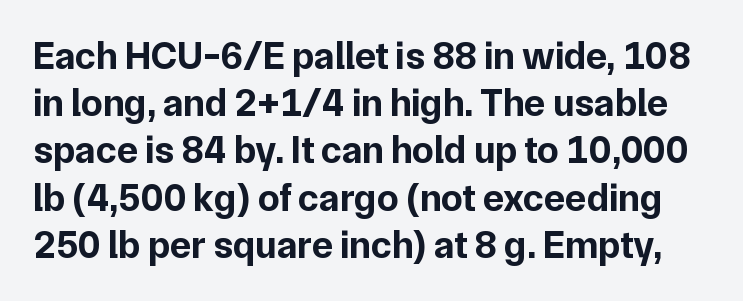
The image shows 39 px bold sans-serif type, upright; set line spacing 1.21x, normal letter spacing, not underlined; low stroke contrast and a medium x-height.
